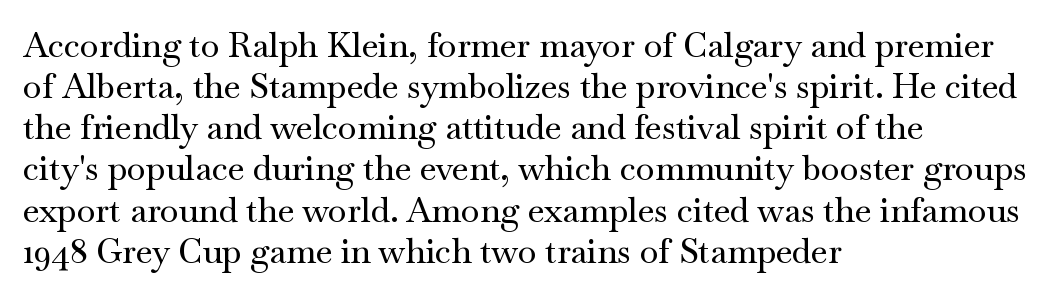
{"serif": "yes", "italic": "no", "width": "wide", "stroke_contrast": "medium", "x_height": "small", "monospaced": "no", "underline": "no", "align": "left", "line_spacing_ratio": 1.21, "letter_spacing": "normal", "letter_spacing_em": 0.0, "glyph_px": 34}
